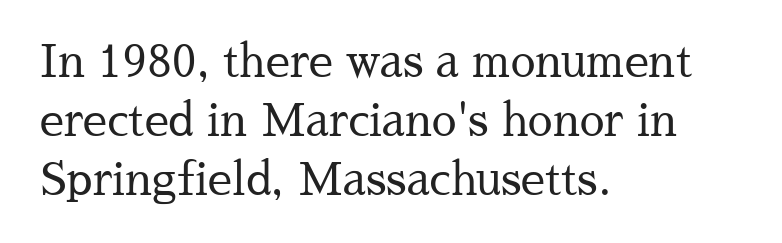
These lines stack with their left ends in a neat column. A roman cut, with each character standing at attention. Stems and bowls with no extra thickness — not bold. Short note: letters normally spaced. You could not count columns in this text — the font is proportionally spaced. Is there much room between lines? A standard amount, neither cramped nor airy.
